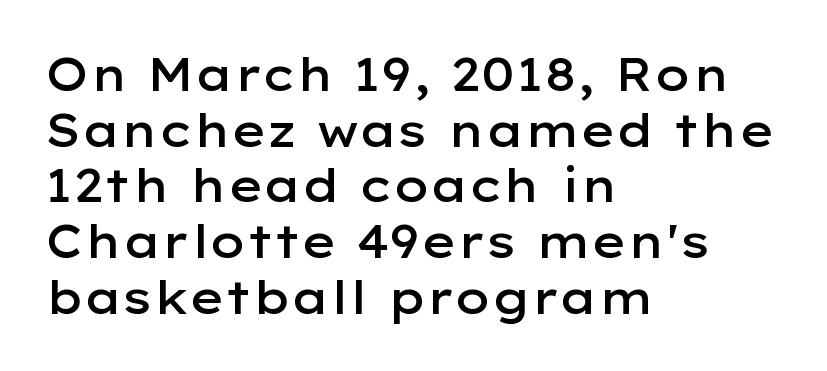
Q: Is the text bold? A: Semi-bold.
Q: Is the text italic (slanted)? A: No, it is upright.
Q: Is the typeface a serif or a sans-serif typeface? A: Sans-serif.
Q: Is the text underlined? A: No.
Q: How is the paragraph aligned? A: Left-aligned.
Q: Is the spacing between letters normal or unusually wide? A: Normal.
Q: Width (condensed, normal, or wide)? A: Wide.
Q: Stroke contrast? A: Low.
Q: x-height? A: Medium.
Q: Monospaced? A: No.
